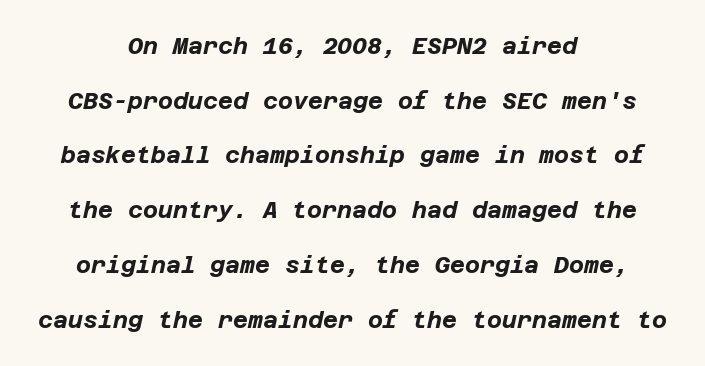
{"italic": "yes", "lean": "right", "slant_degrees": 12, "bold": "yes", "underline": "no", "align": "center", "line_spacing": "loose", "line_spacing_ratio": 2.38, "letter_spacing": "normal", "letter_spacing_em": 0.0, "glyph_px": 23}
